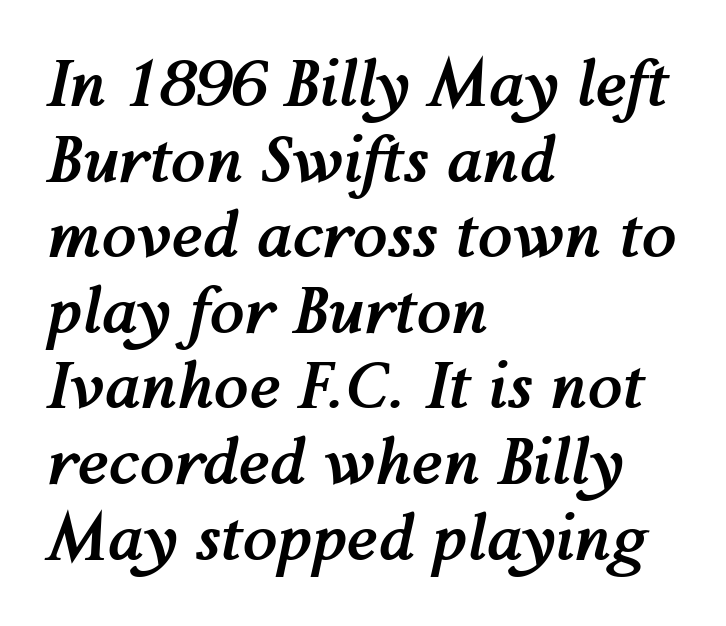
This sample is left-justified, so line endings fall wherever the words run out. Inter-character spacing is left at the font's built-in metrics. Each letter keeps its own natural width here, so spacing adapts to shape. Unmarked baselines from the first word to the last.
